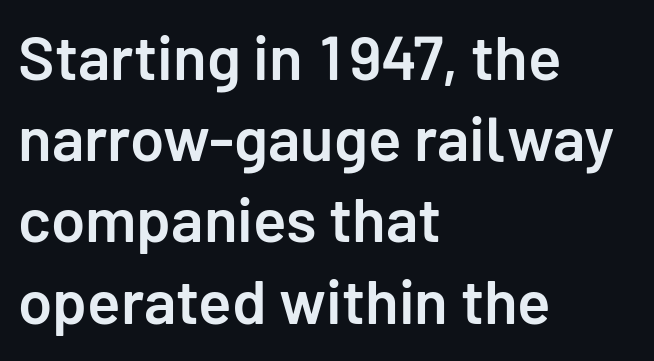
{"serif": "no", "italic": "no", "bold": "semi", "weight": "semibold", "width": "normal", "stroke_contrast": "low", "x_height": "medium", "monospaced": "no", "underline": "no", "align": "left", "line_spacing": "normal", "line_spacing_ratio": 1.31, "letter_spacing": "normal", "letter_spacing_em": 0.0, "glyph_px": 62}
